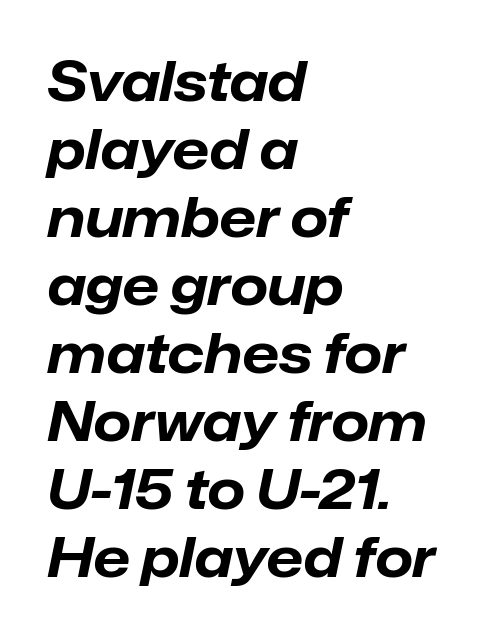
The face used here has a pronounced slope to its letters. The vertical gap from one line to the next is medium. These lines are rendered in a variable-pitch font. No word sits above an underline. The face used here is rendered with its standard letterfit.
